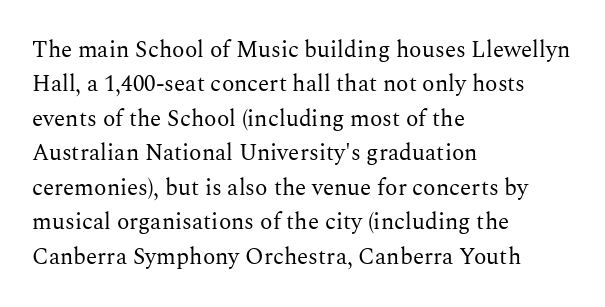
Observe the ordinary spacing: letters are neighbours, not strangers. Only glyphs here, with clear space below each row. Honestly, the row spacing looks completely unremarkable. No letter is thick-stroked: the sample isn't bold.
